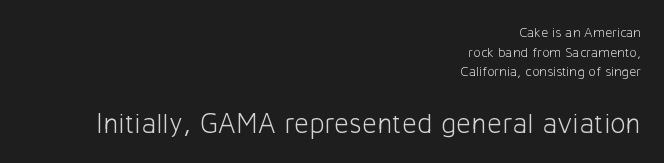
Q: Is the text bold? A: No.
Q: Is the text italic (slanted)? A: No, it is upright.
Q: Is the typeface a serif or a sans-serif typeface? A: Sans-serif.
Q: Is the text underlined? A: No.
Q: How is the paragraph aligned? A: Right-aligned.
Q: Is the spacing between letters normal or unusually wide? A: Normal.
Q: Is the spacing between lines tight, normal or loose? A: Normal.
Q: Which block of text is set in a larger size, the first (top) or the second (bottom)? A: The second (bottom) one.
Q: Width (condensed, normal, or wide)? A: Normal.
Q: Stroke contrast? A: Low.
Q: x-height? A: Medium.
Q: Monospaced? A: No.
